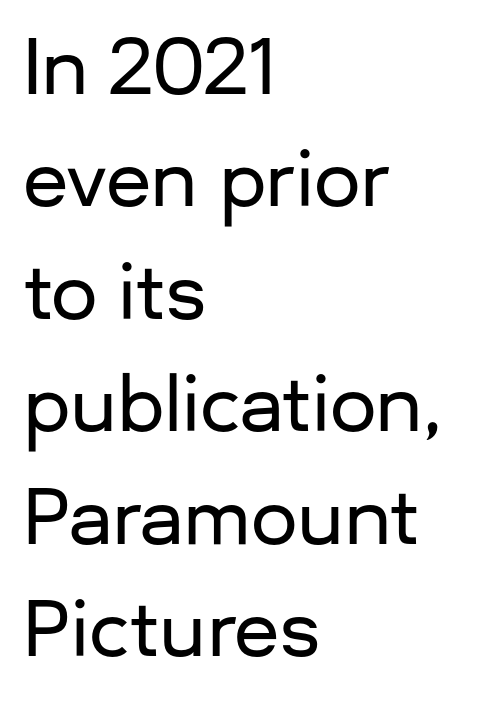
Q: Is the text italic (slanted)? A: No, it is upright.
Q: Is the typeface a serif or a sans-serif typeface? A: Sans-serif.
Q: Is the text underlined? A: No.
Q: How is the paragraph aligned? A: Left-aligned.
Q: Is the spacing between letters normal or unusually wide? A: Normal.
Q: Is the spacing between lines tight, normal or loose? A: Normal.
Q: Width (condensed, normal, or wide)? A: Normal.
Q: Stroke contrast? A: Low.
Q: x-height? A: Medium.
Q: Monospaced? A: No.
